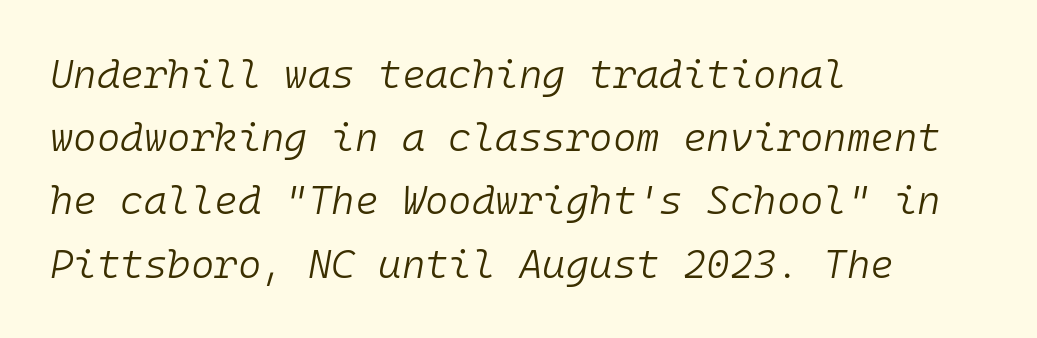
{"italic": "yes", "lean": "right", "slant_degrees": 10, "bold": "no", "weight": "light", "width": "normal", "stroke_contrast": "low", "x_height": "medium", "monospaced": "yes", "underline": "no", "align": "left", "line_spacing": "normal", "line_spacing_ratio": 1.58, "letter_spacing": "normal", "letter_spacing_em": 0.0, "glyph_px": 40}
